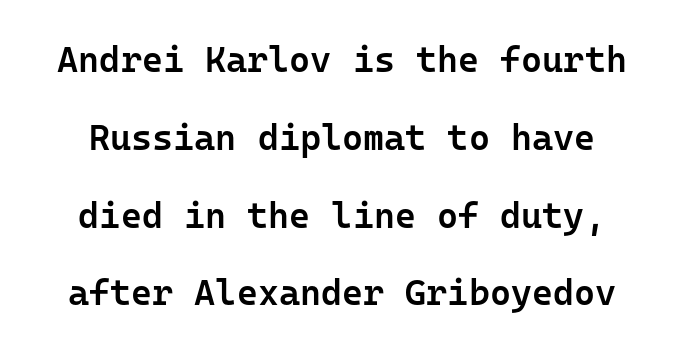
{"serif": "no", "italic": "no", "bold": "semi", "weight": "semibold", "width": "normal", "stroke_contrast": "low", "x_height": "medium", "monospaced": "yes", "underline": "no", "line_spacing": "loose", "line_spacing_ratio": 2.16, "letter_spacing": "normal", "letter_spacing_em": 0.0, "glyph_px": 36}
